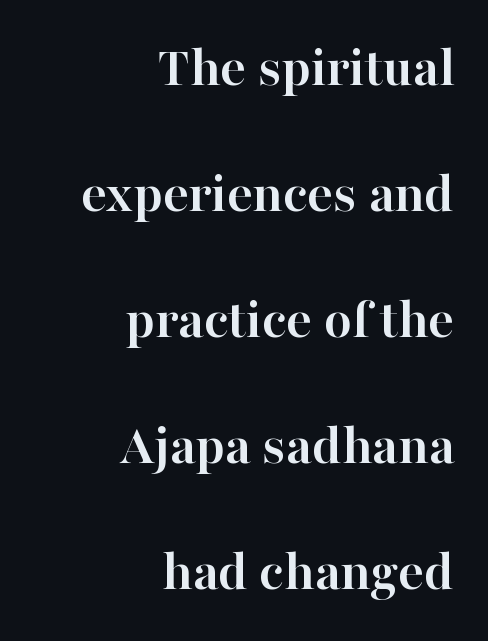
{"serif": "yes", "italic": "no", "bold": "yes", "weight": "semibold", "width": "normal", "stroke_contrast": "high", "x_height": "medium", "monospaced": "no", "underline": "no", "align": "right", "line_spacing": "loose", "line_spacing_ratio": 2.21, "letter_spacing": "normal", "letter_spacing_em": 0.0, "glyph_px": 57}
